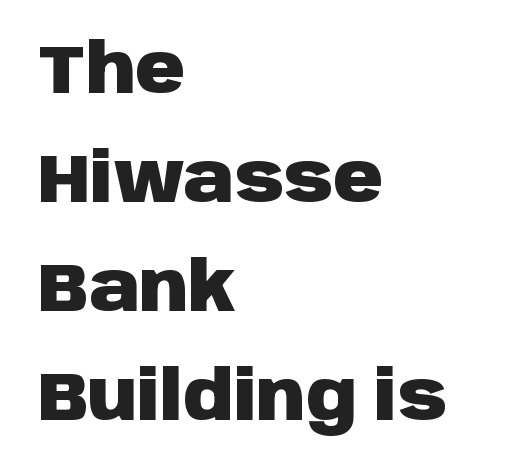
The image shows 69 px heavy sans-serif type, upright; set left-aligned, normal line spacing (1.58x), normal letter spacing, not underlined; low stroke contrast and a large x-height.
